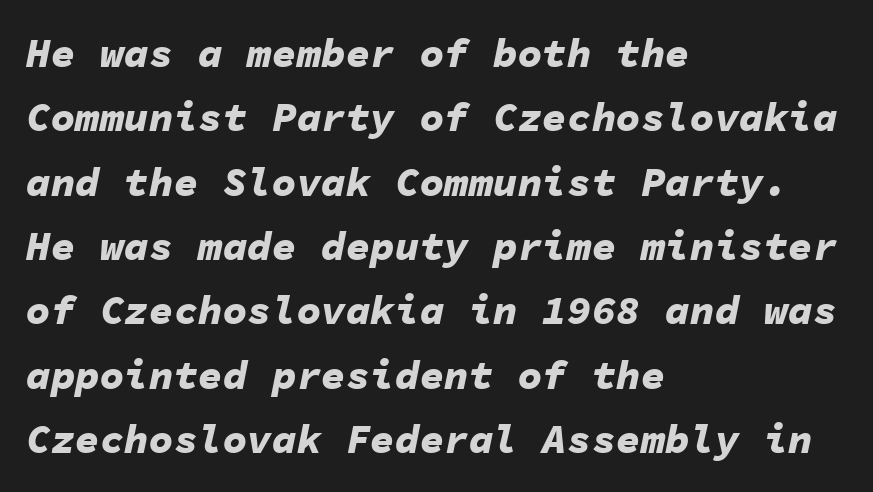
Q: Is the text bold? A: Yes.
Q: Is the text italic (slanted)? A: Yes, it leans right by about 11 degrees.
Q: Is the text underlined? A: No.
Q: How is the paragraph aligned? A: Left-aligned.
Q: Is the spacing between letters normal or unusually wide? A: Normal.
Q: Is the spacing between lines tight, normal or loose? A: Normal.
Q: Width (condensed, normal, or wide)? A: Normal.
Q: Stroke contrast? A: Low.
Q: x-height? A: Medium.
Q: Monospaced? A: Yes.
